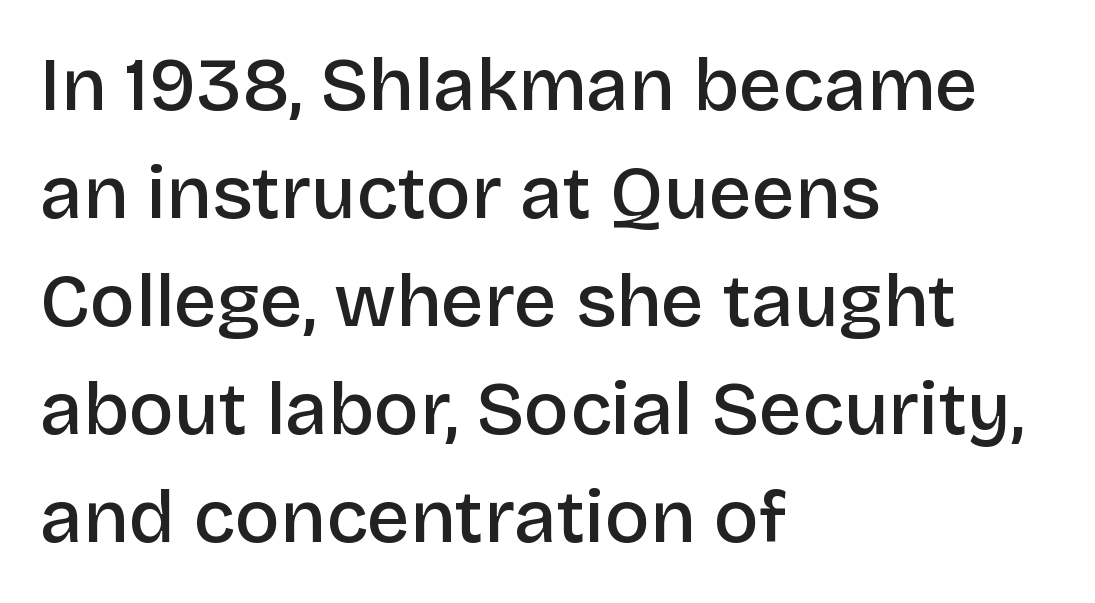
Regarding serifs, this sample does without them. Unmarked baselines from the first word to the last. This is moderately heavy type, rendered in semibold. These lines are rendered in a variable-pitch font.
